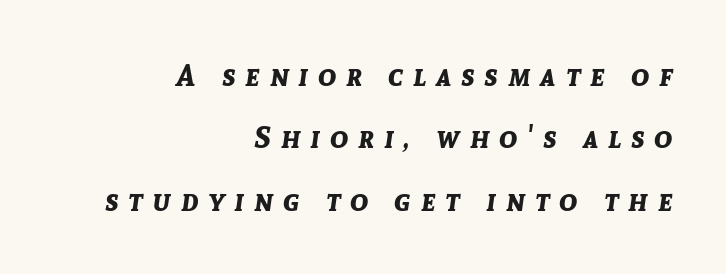
Q: Is the text bold? A: Yes.
Q: Is the text italic (slanted)? A: Yes, it leans right by about 8 degrees.
Q: Is the text underlined? A: No.
Q: How is the paragraph aligned? A: Right-aligned.
Q: Is the spacing between letters normal or unusually wide? A: Unusually wide.
Q: Is the spacing between lines tight, normal or loose? A: Loose.
Q: Width (condensed, normal, or wide)? A: Normal.
Q: Stroke contrast? A: Low.
Q: x-height? A: Medium.
Q: Monospaced? A: No.
